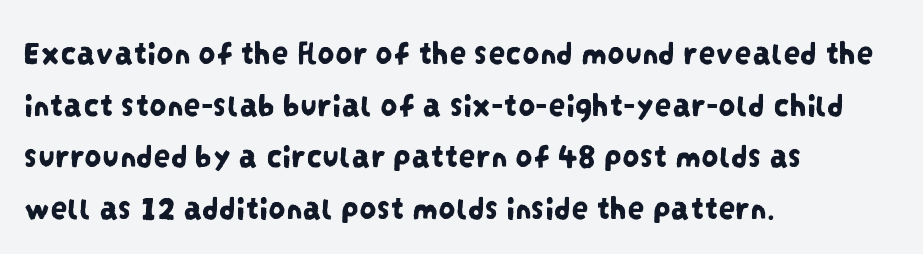
Q: Is the typeface a serif or a sans-serif typeface? A: Sans-serif.
Q: Is the text underlined? A: No.
Q: How is the paragraph aligned? A: Left-aligned.
Q: Is the spacing between letters normal or unusually wide? A: Normal.
Q: Is the spacing between lines tight, normal or loose? A: Normal.
Q: Width (condensed, normal, or wide)? A: Condensed.
Q: Stroke contrast? A: Low.
Q: x-height? A: Large.
Q: Monospaced? A: No.
